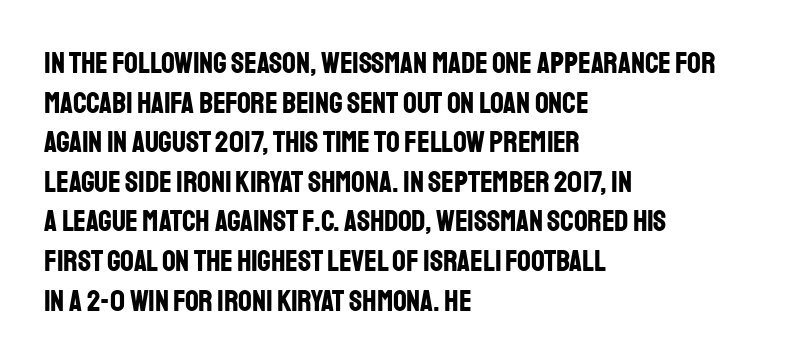
The image shows 30 px bold, condensed sans-serif type, upright; set left-aligned, normal line spacing (1.32x), normal letter spacing, not underlined; low stroke contrast and a large x-height.
